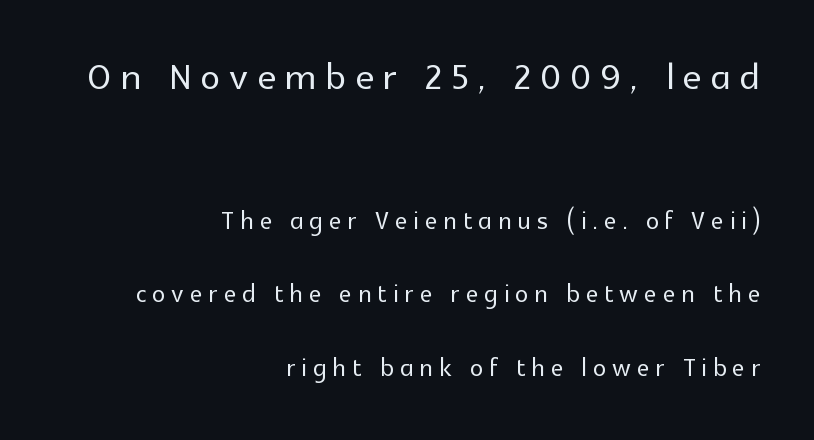
The image shows 50 px sans-serif type, upright; set right-aligned, loose line spacing (2.22x), not underlined; the first (top) block is 1.52x larger; a medium x-height.
